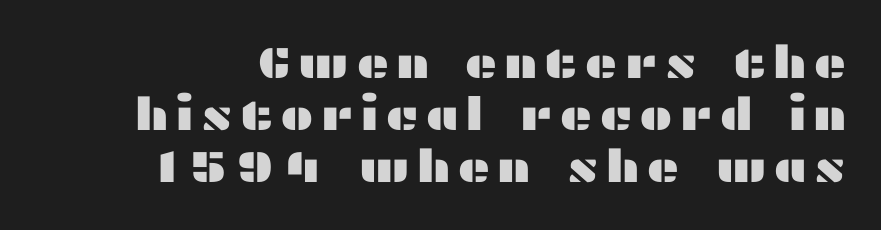
The image shows 45 px wide sans-serif type, upright; set line spacing 1.16x, not underlined; medium stroke contrast and a medium x-height.
